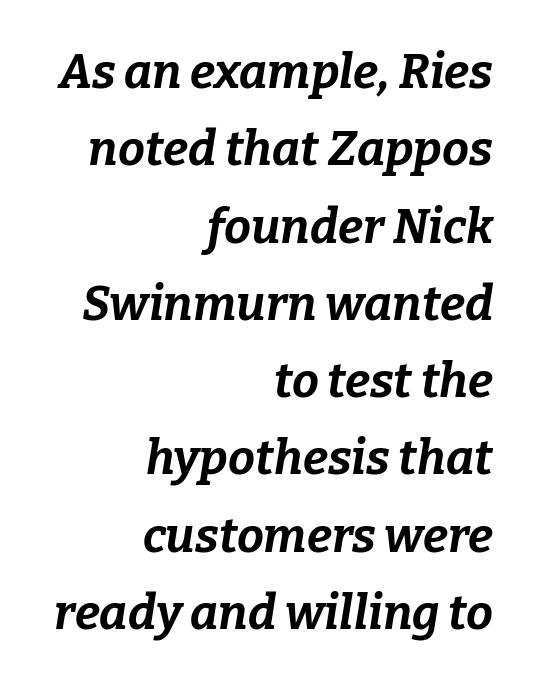
The passage shown is typed in a proportional face where columns would drift. Normally led — the rows are evenly, conventionally spaced. Compared with an ordinary text face, these strokes are far heavier — a full bold. Only glyphs here, with clear space below each row.
